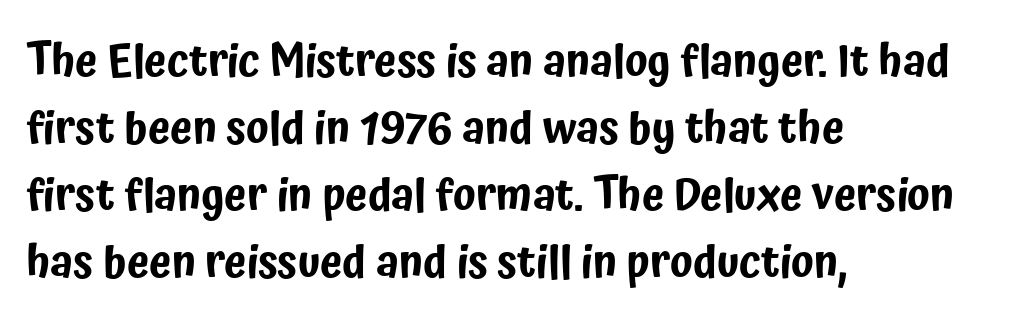
The image shows 45 px condensed sans-serif type, upright; set left-aligned, normal line spacing (1.49x), normal letter spacing, not underlined; low stroke contrast and a medium x-height.
